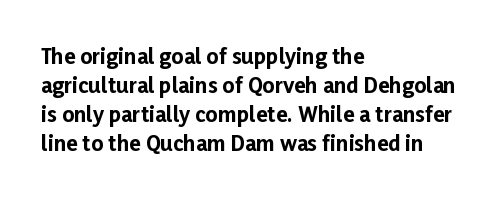
Q: Is the text bold? A: Yes.
Q: Is the text italic (slanted)? A: No, it is upright.
Q: Is the text underlined? A: No.
Q: How is the paragraph aligned? A: Left-aligned.
Q: Is the spacing between letters normal or unusually wide? A: Normal.
Q: Is the spacing between lines tight, normal or loose? A: Normal.
